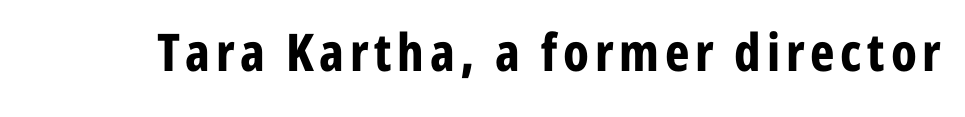
The image shows 52 px bold, condensed sans-serif type, upright; set not underlined; low stroke contrast and a medium x-height.
